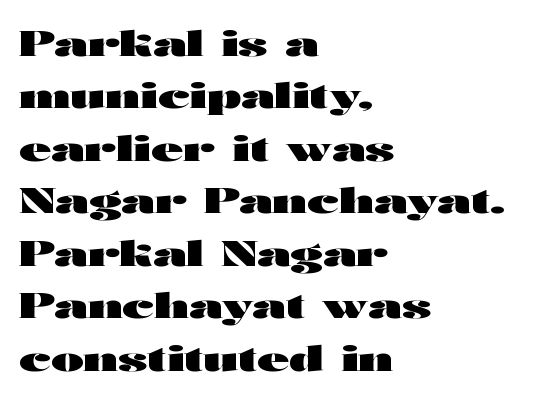
Q: Is the text bold? A: Yes.
Q: Is the text italic (slanted)? A: No, it is upright.
Q: Is the typeface a serif or a sans-serif typeface? A: Serif.
Q: Is the text underlined? A: No.
Q: How is the paragraph aligned? A: Left-aligned.
Q: Is the spacing between letters normal or unusually wide? A: Normal.
Q: Is the spacing between lines tight, normal or loose? A: Normal.
Q: Width (condensed, normal, or wide)? A: Wide.
Q: Stroke contrast? A: High.
Q: x-height? A: Medium.
Q: Monospaced? A: No.
